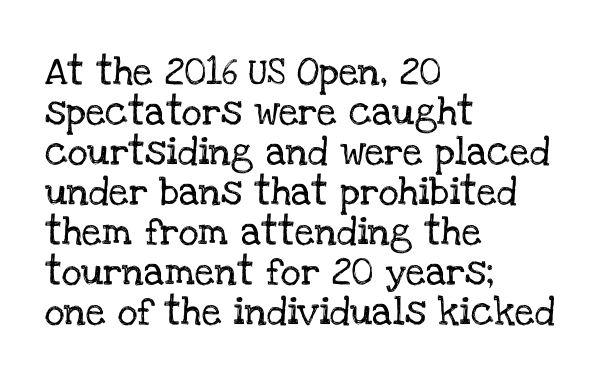
{"serif": "yes", "italic": "no", "width": "normal", "stroke_contrast": "low", "x_height": "large", "monospaced": "no", "underline": "no", "align": "left", "line_spacing": "normal", "line_spacing_ratio": 1.43, "letter_spacing": "normal", "letter_spacing_em": 0.0, "glyph_px": 28}
